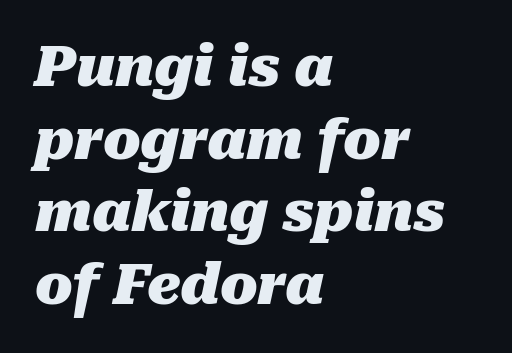
{"italic": "yes", "lean": "right", "slant_degrees": 10, "bold": "yes", "weight": "heavy", "width": "normal", "stroke_contrast": "medium", "x_height": "medium", "monospaced": "no", "underline": "no", "align": "left", "line_spacing": "normal", "line_spacing_ratio": 1.32, "letter_spacing": "normal", "letter_spacing_em": 0.0, "glyph_px": 55}
